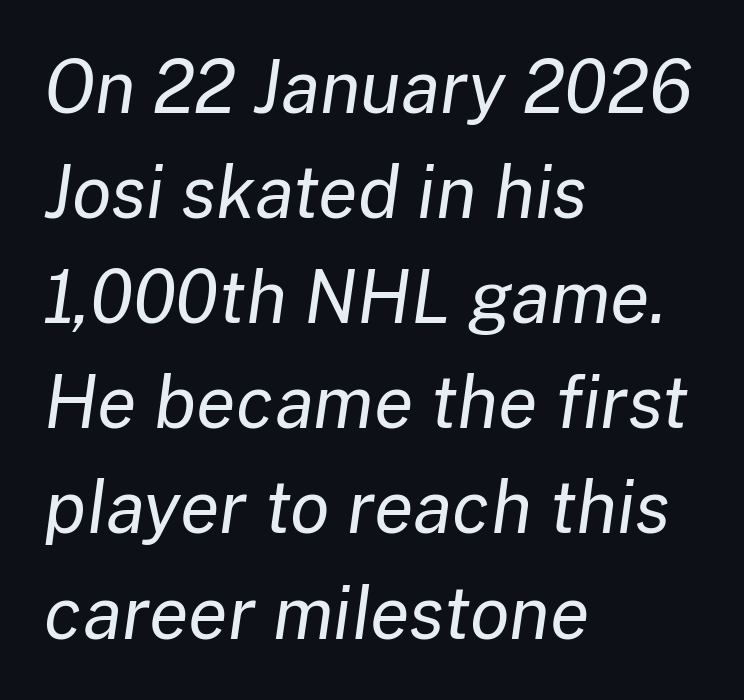
Italic? Definitely — the glyphs are oblique. Varying glyph widths throughout — classic text-font behaviour. Weight class: somewhere from thin through regular. Words appear dense and cohesive because spacing is normal. Beneath every word, the page is bare. Vertically, the passage feels balanced, rows spaced as you'd expect.
